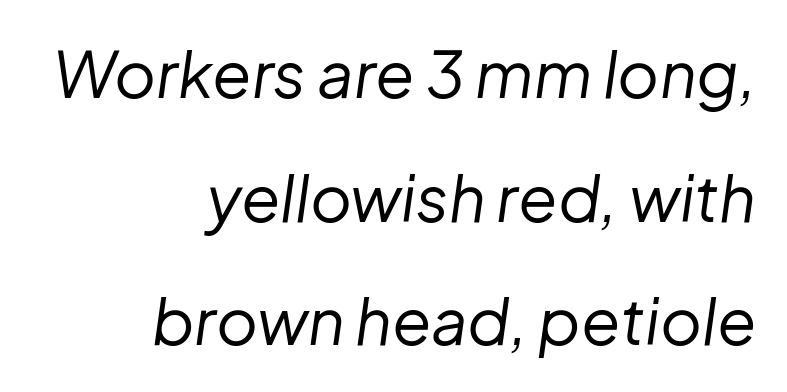
The image shows 64 px regular-weight type, italic (leaning right); set right-aligned, loose line spacing (1.93x), normal letter spacing, not underlined; low stroke contrast and a medium x-height.
